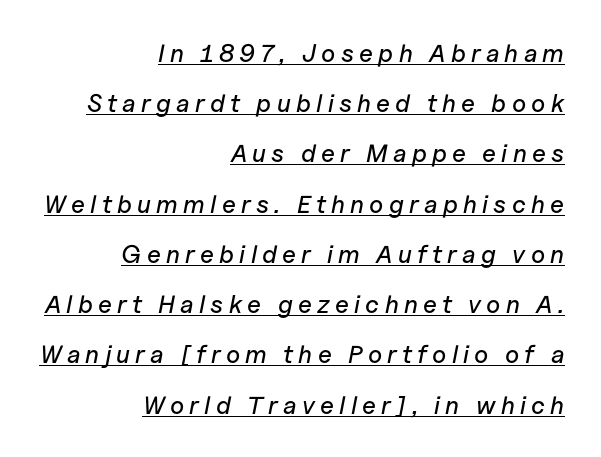
Q: Is the text italic (slanted)? A: Yes, it leans right by about 11 degrees.
Q: Is the text underlined? A: Yes.
Q: How is the paragraph aligned? A: Right-aligned.
Q: Is the spacing between letters normal or unusually wide? A: Unusually wide.
Q: Is the spacing between lines tight, normal or loose? A: Loose.
